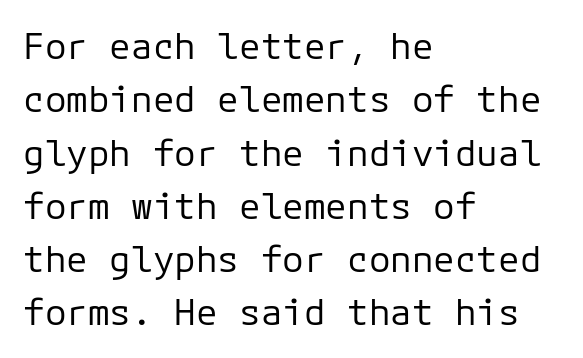
{"serif": "no", "italic": "no", "bold": "no", "weight": "regular", "width": "normal", "stroke_contrast": "low", "x_height": "medium", "underline": "no", "align": "left", "line_spacing": "normal", "line_spacing_ratio": 1.48, "letter_spacing": "normal", "letter_spacing_em": 0.0, "glyph_px": 36}
